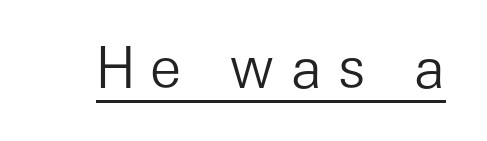
The font sits on the lighter half of the weight spectrum, regular included. Designer's note — italics off, roman on. Beneath each row of characters lies a ruled line. The passage shown is typed in a proportional face where columns would drift. Type style note: lacks serifs. Caption: expanded tracking, letters set apart.
